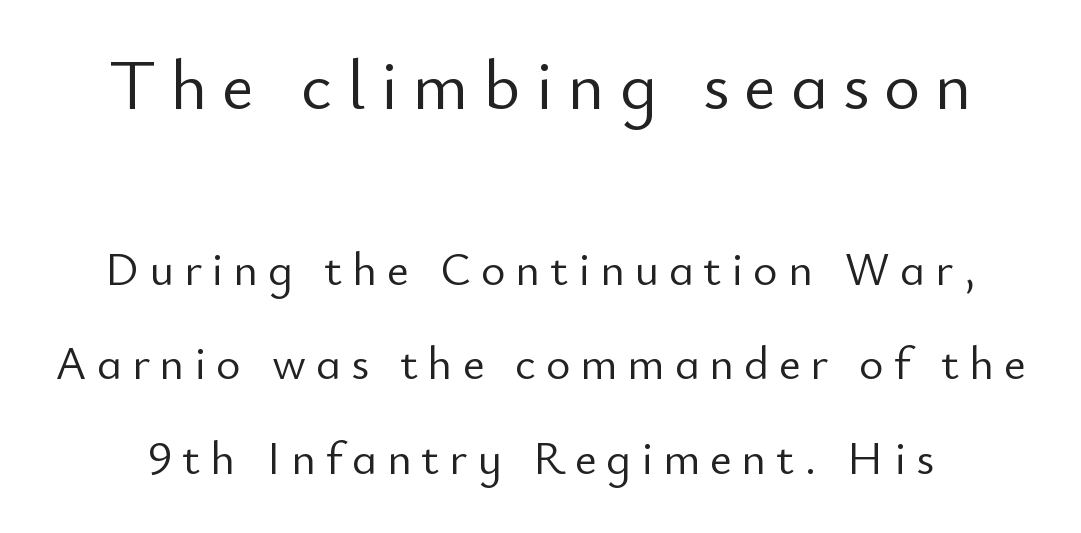
{"serif": "no", "italic": "no", "bold": "no", "weight": "light", "width": "normal", "stroke_contrast": "low", "x_height": "small", "monospaced": "no", "underline": "no", "line_spacing": "loose", "line_spacing_ratio": 2.01, "letter_spacing": "wide", "letter_spacing_em": 0.21, "larger_block": "first", "size_ratio": 1.49, "glyph_px": 70}
